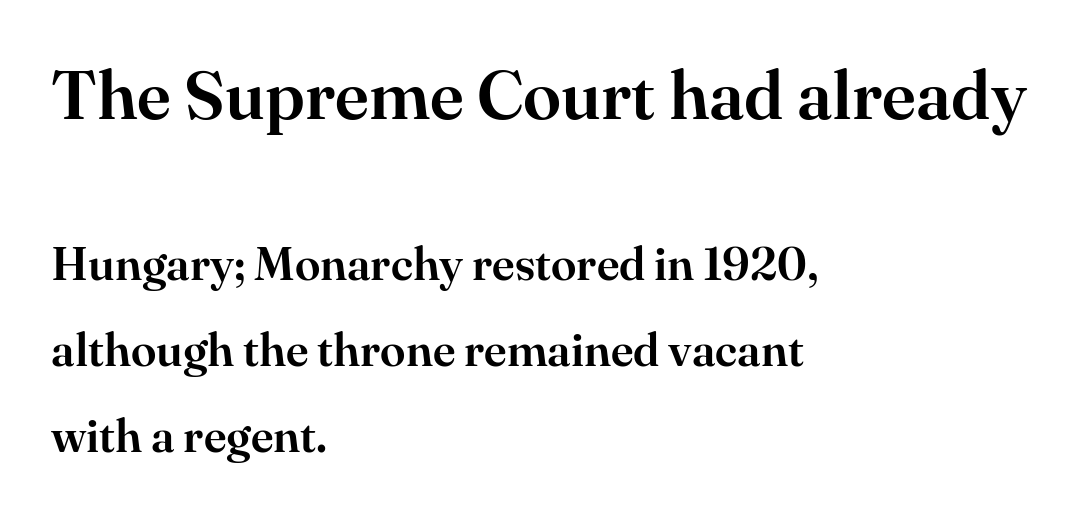
{"serif": "yes", "italic": "no", "width": "normal", "stroke_contrast": "high", "x_height": "small", "monospaced": "no", "underline": "no", "align": "left", "line_spacing_ratio": 1.87, "letter_spacing": "normal", "letter_spacing_em": 0.0, "larger_block": "first", "size_ratio": 1.5, "glyph_px": 69}
